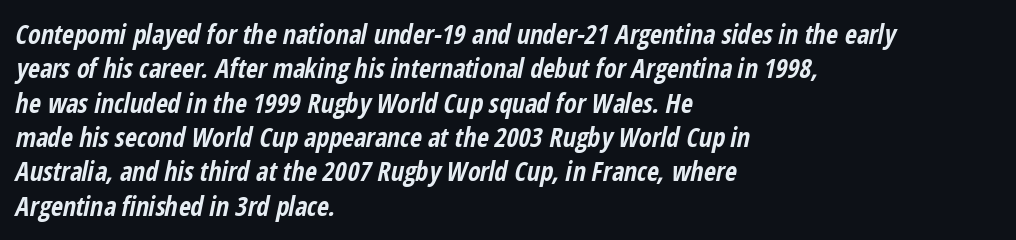
Q: Is the text bold? A: Yes.
Q: Is the text italic (slanted)? A: Yes, it leans right by about 12 degrees.
Q: Is the text underlined? A: No.
Q: How is the paragraph aligned? A: Left-aligned.
Q: Is the spacing between letters normal or unusually wide? A: Normal.
Q: Is the spacing between lines tight, normal or loose? A: Normal.
